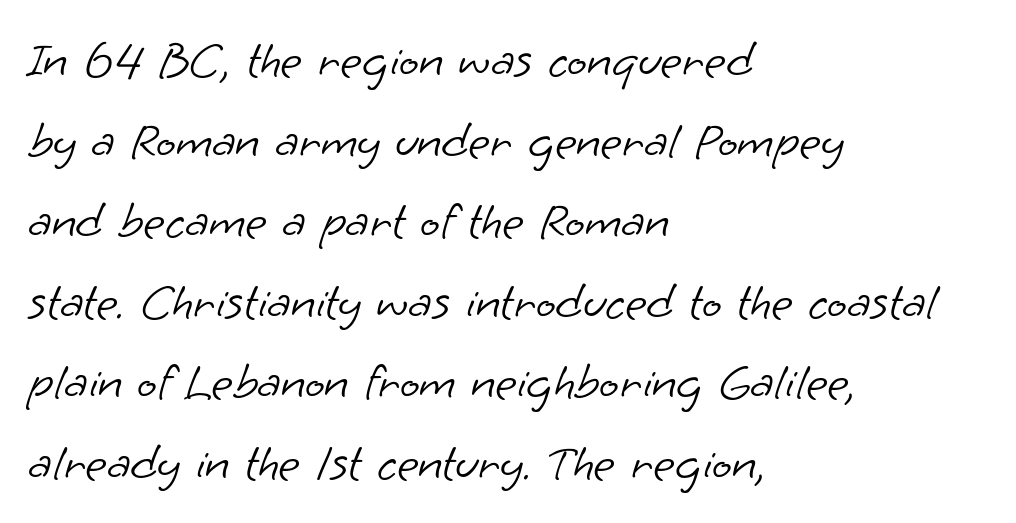
{"serif": "no", "bold": "no", "weight": "light", "width": "normal", "stroke_contrast": "low", "x_height": "small", "monospaced": "no", "underline": "no", "align": "left", "line_spacing": "normal", "line_spacing_ratio": 1.55, "letter_spacing": "normal", "letter_spacing_em": 0.0, "glyph_px": 52}
